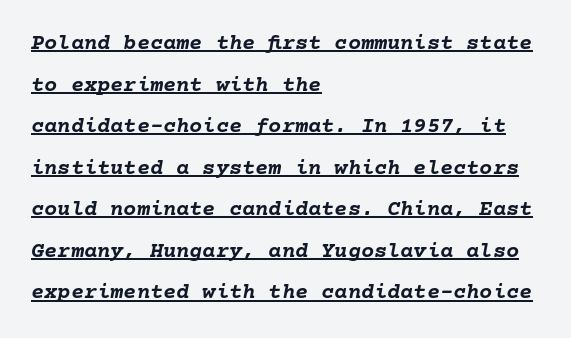
The image shows 22 px bold type, italic (leaning right); set left-aligned, line spacing 1.89x, normal letter spacing, underlined.
